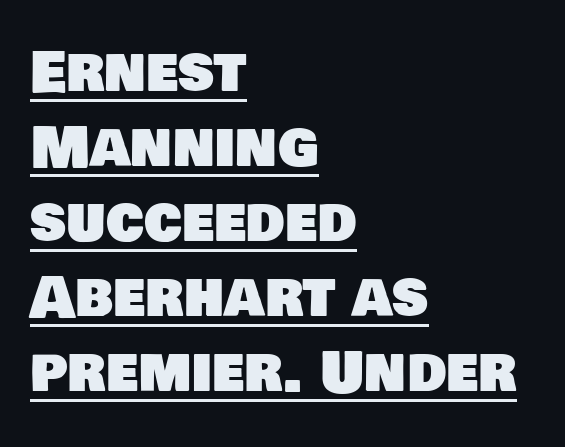
If you measured baseline to baseline, you'd find a middling distance. This sample has the flowing, uneven cadence of proportional lettering. Honestly, the letter spacing is just normal — you wouldn't notice it. Classification — sans serif. The passage is arranged the way most books set body copy — flush left. What decoration does the sample have? An underline.
